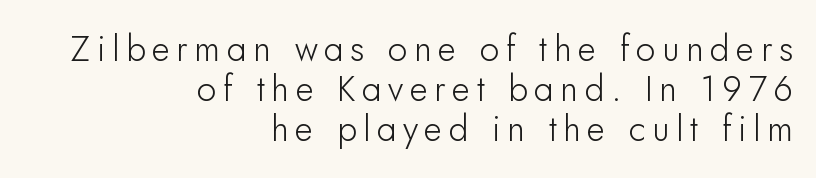
Interline gaps are noticeably narrow in this sample. Clear beneath every line of the passage. Spacing verdict: proportional, widths tailored to each character. In terms of letterform style, serifs are entirely absent. This sample uses an upright cut, with every glyph sitting square on the baseline. The text block is weighted toward the right margin, trailing off unevenly leftward.
